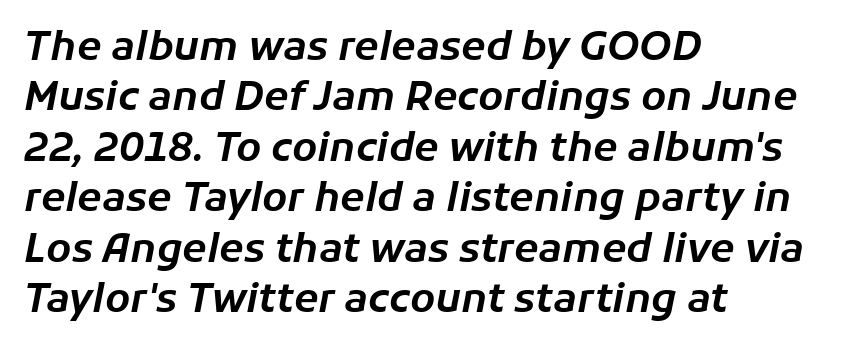
{"italic": "yes", "lean": "right", "slant_degrees": 11, "width": "normal", "stroke_contrast": "low", "x_height": "medium", "monospaced": "no", "underline": "no", "align": "left", "line_spacing": "normal", "line_spacing_ratio": 1.26, "letter_spacing": "normal", "letter_spacing_em": 0.0, "glyph_px": 40}
